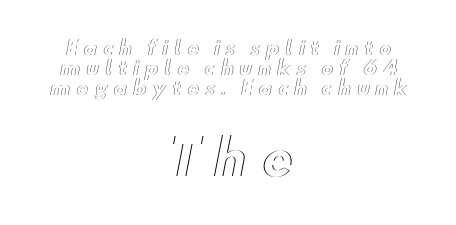
The image shows 48 px wide type; set centered, tight line spacing (1.04x), unusually wide letter spacing (+0.29 em), not underlined; the second (bottom) block is 2.53x larger; a small x-height.
